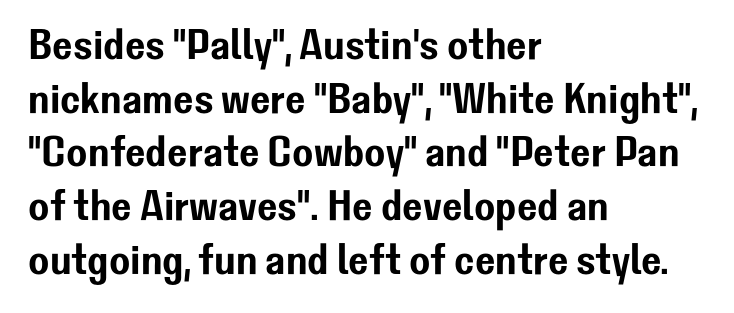
{"serif": "no", "italic": "no", "width": "normal", "stroke_contrast": "low", "x_height": "medium", "monospaced": "no", "underline": "no", "align": "left", "line_spacing": "normal", "line_spacing_ratio": 1.25, "letter_spacing": "normal", "letter_spacing_em": 0.0, "glyph_px": 43}
